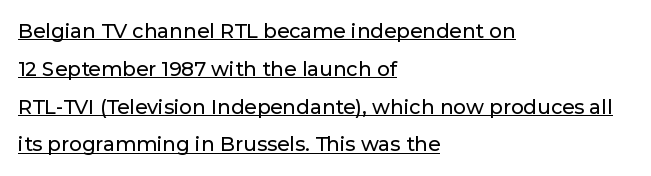
The string is rendered with underlining switched on. Compared with typical body copy, the letter spacing here is the same. Designer's note — italics off, roman on. Does the copy run flush right? No — it runs flush left.
